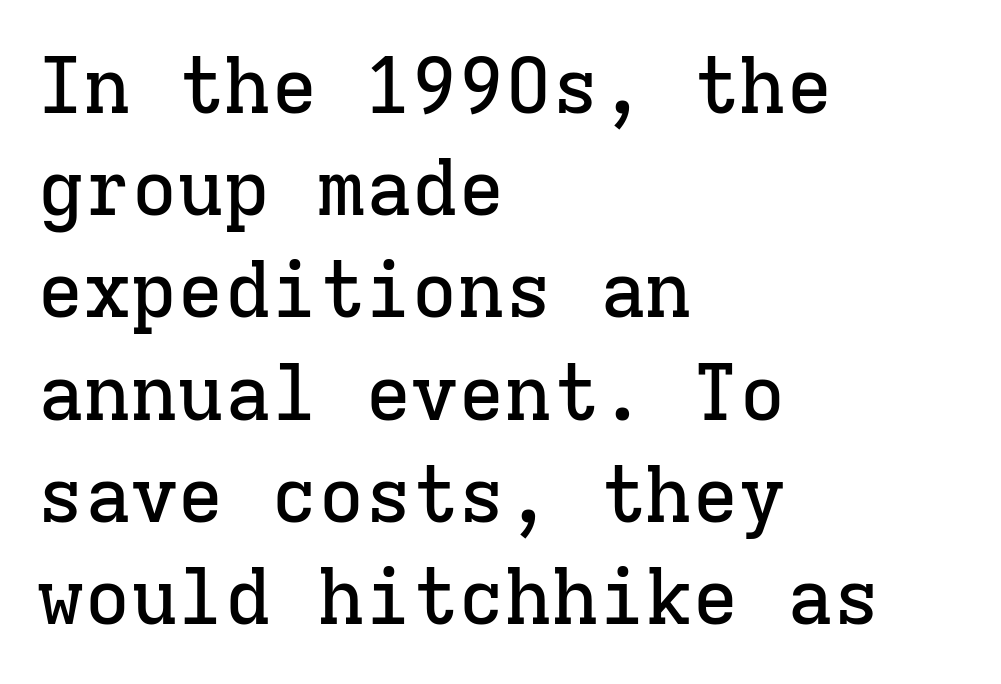
{"serif": "yes", "italic": "no", "width": "normal", "stroke_contrast": "low", "x_height": "medium", "monospaced": "yes", "underline": "no", "align": "left", "line_spacing": "normal", "line_spacing_ratio": 1.31, "letter_spacing": "normal", "letter_spacing_em": 0.0, "glyph_px": 78}
